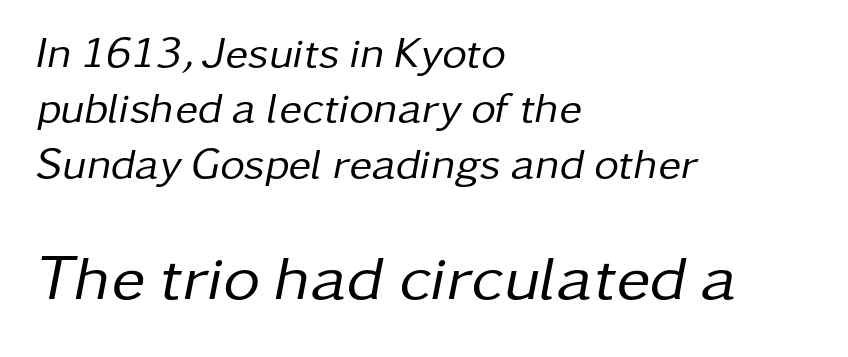
Q: Is the text bold? A: No.
Q: Is the text italic (slanted)? A: Yes, it leans right by about 11 degrees.
Q: Is the text underlined? A: No.
Q: How is the paragraph aligned? A: Left-aligned.
Q: Is the spacing between letters normal or unusually wide? A: Normal.
Q: Is the spacing between lines tight, normal or loose? A: Normal.
Q: Which block of text is set in a larger size, the first (top) or the second (bottom)? A: The second (bottom) one.
Q: Width (condensed, normal, or wide)? A: Normal.
Q: Stroke contrast? A: Low.
Q: x-height? A: Medium.
Q: Monospaced? A: No.
